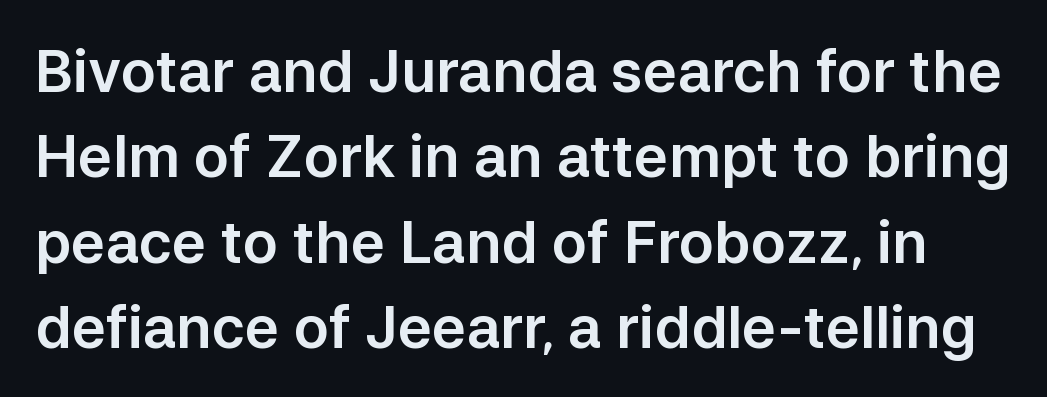
Q: Is the text italic (slanted)? A: No, it is upright.
Q: Is the typeface a serif or a sans-serif typeface? A: Sans-serif.
Q: Is the text underlined? A: No.
Q: Is the spacing between letters normal or unusually wide? A: Normal.
Q: Is the spacing between lines tight, normal or loose? A: Normal.
Q: Width (condensed, normal, or wide)? A: Normal.
Q: Stroke contrast? A: Low.
Q: x-height? A: Medium.
Q: Monospaced? A: No.
